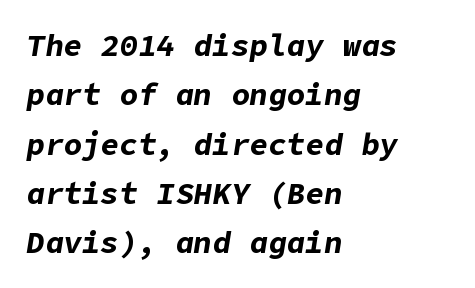
Q: Is the text bold? A: Yes.
Q: Is the text italic (slanted)? A: Yes, it leans right by about 9 degrees.
Q: Is the text underlined? A: No.
Q: How is the paragraph aligned? A: Left-aligned.
Q: Is the spacing between letters normal or unusually wide? A: Normal.
Q: Is the spacing between lines tight, normal or loose? A: Normal.
Q: Width (condensed, normal, or wide)? A: Normal.
Q: Stroke contrast? A: Low.
Q: x-height? A: Medium.
